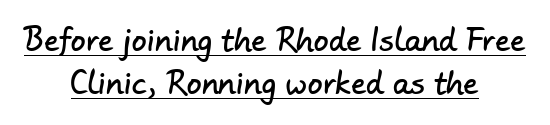
Does extra space separate the letters? No, they use regular spacing. The glyphs in this specimen are sans serif. The whitespace from short lines is split evenly between both sides. Note the varied advance widths — an 'i' is clearly narrower than an 'm'. You can see a thin bar hugging the bottom of the glyphs. The vertical gap from one line to the next is medium.
